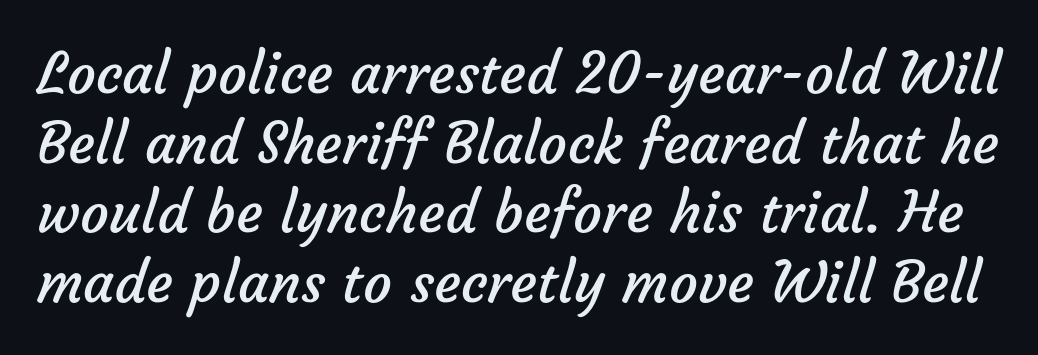
Q: Is the text bold? A: No.
Q: Is the typeface a serif or a sans-serif typeface? A: Sans-serif.
Q: Is the text underlined? A: No.
Q: Is the spacing between letters normal or unusually wide? A: Normal.
Q: Width (condensed, normal, or wide)? A: Normal.
Q: Stroke contrast? A: Low.
Q: x-height? A: Medium.
Q: Monospaced? A: No.
